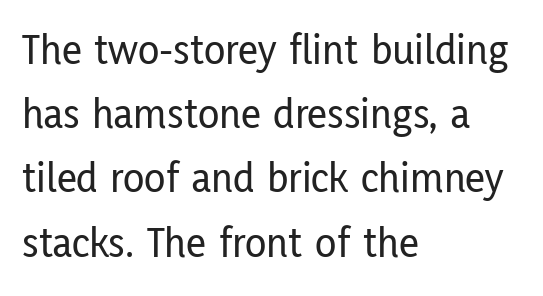
These lines are set flush left with a ragged right edge. The type is set solid horizontally, with unmodified tracking. The glyphs are unaccompanied by any horizontal stroke below them. Every character sits straight up, as roman type does.
